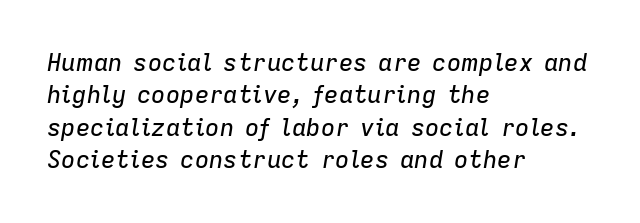
The image shows 24 px text type, italic (leaning right); set left-aligned, normal line spacing (1.35x), normal letter spacing, not underlined.
